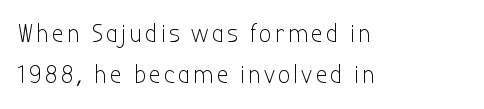
Q: Is the text bold? A: No.
Q: Is the text italic (slanted)? A: No, it is upright.
Q: Is the text underlined? A: No.
Q: How is the paragraph aligned? A: Left-aligned.
Q: Is the spacing between lines tight, normal or loose? A: Normal.
